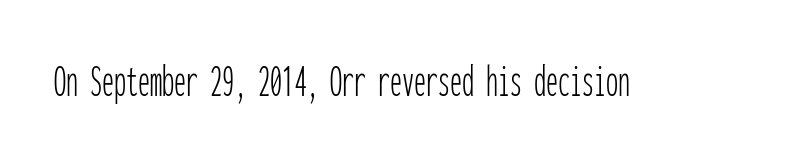
{"serif": "no", "italic": "no", "bold": "no", "weight": "thin", "width": "condensed", "stroke_contrast": "low", "x_height": "medium", "monospaced": "yes", "underline": "no", "letter_spacing": "normal", "letter_spacing_em": 0.0, "glyph_px": 48}
